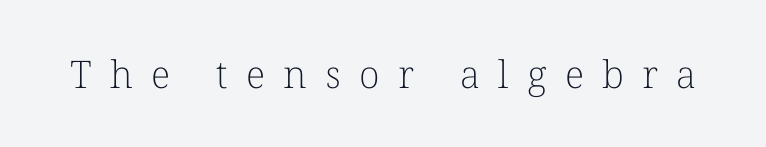
The image shows 38 px light serif type, upright; set unusually wide letter spacing (+0.48 em), not underlined; low stroke contrast and a medium x-height.
